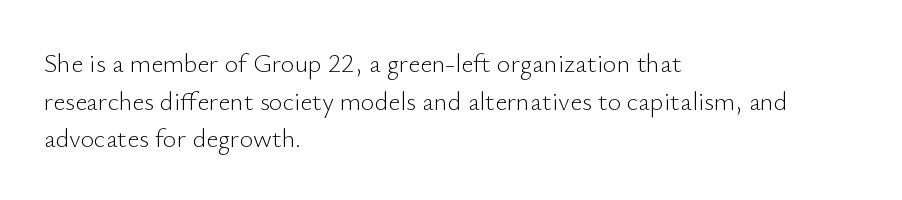
The image shows 26 px text type, upright; set left-aligned, normal line spacing (1.45x), normal letter spacing, not underlined.
